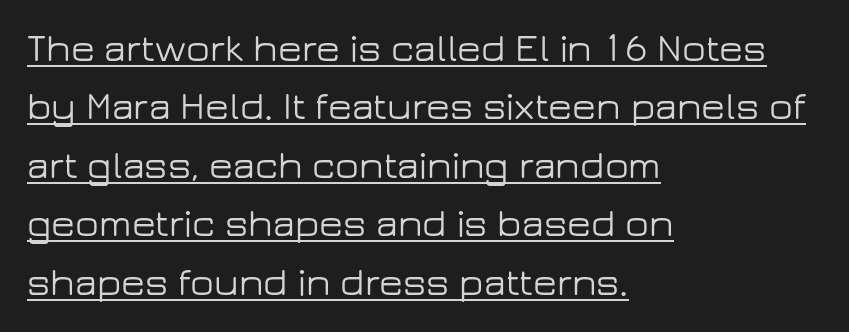
Q: Is the text italic (slanted)? A: No, it is upright.
Q: Is the typeface a serif or a sans-serif typeface? A: Sans-serif.
Q: Is the text underlined? A: Yes.
Q: How is the paragraph aligned? A: Left-aligned.
Q: Is the spacing between letters normal or unusually wide? A: Normal.
Q: Is the spacing between lines tight, normal or loose? A: Normal.
Q: Width (condensed, normal, or wide)? A: Wide.
Q: Stroke contrast? A: Low.
Q: x-height? A: Medium.
Q: Monospaced? A: No.
